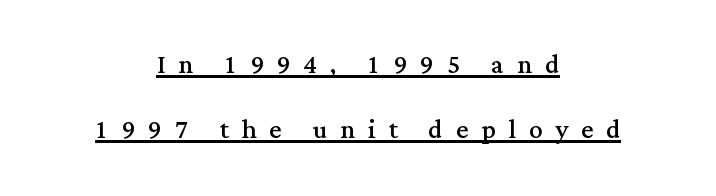
The face used here appears with an underline applied. Varying glyph widths throughout — classic text-font behaviour. Quick note: interline space is abundant. Neither beginnings nor endings align; midpoints do.
